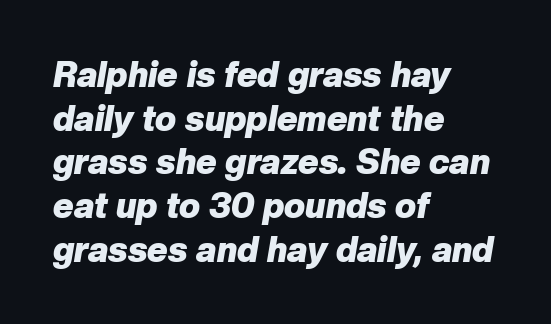
Reading down the block, your eye returns to a fixed left position each line. Notice how the stems are inclined rather than vertical — that's the hallmark of italics. A normal amount of white space separates one row of letters from the next. Set as a true bold cut, around the 700 mark.
